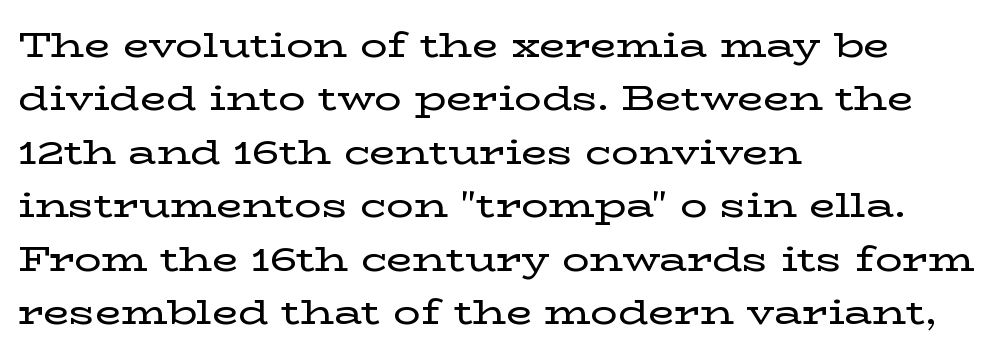
The baseline area is clear. Evenly set lines give the paragraph a standard silhouette. This is roman type, the default non-slanted kind. The letters advance in unequal steps, a hallmark of proportional type. Observe the ordinary spacing: letters are neighbours, not strangers.
